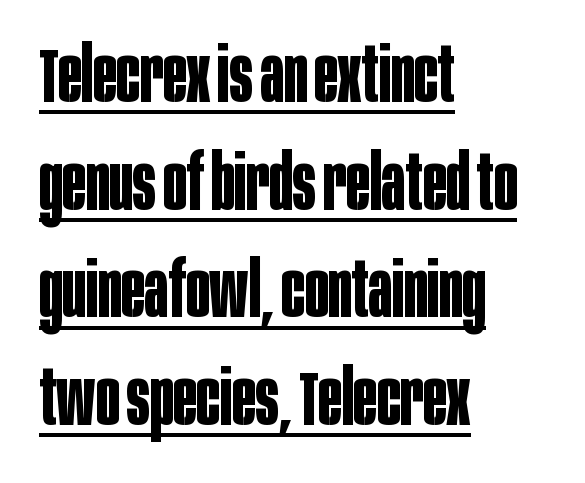
{"serif": "no", "italic": "no", "bold": "yes", "weight": "bold", "width": "condensed", "stroke_contrast": "low", "x_height": "large", "monospaced": "no", "underline": "yes", "align": "left", "line_spacing": "normal", "line_spacing_ratio": 1.38, "letter_spacing": "normal", "letter_spacing_em": 0.0, "glyph_px": 78}
